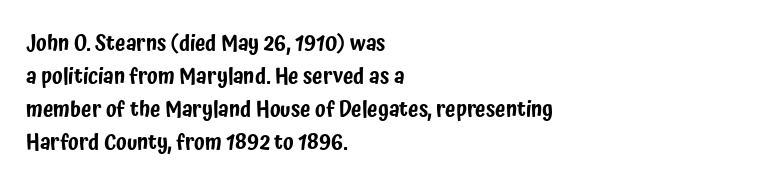
The image shows 21 px text type, upright; set left-aligned, normal line spacing (1.57x), normal letter spacing, not underlined.
